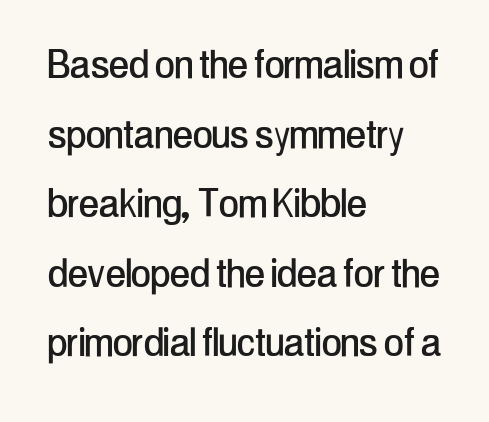
The image shows 48 px condensed sans-serif type, upright; set left-aligned, normal line spacing (1.45x), normal letter spacing, not underlined; low stroke contrast and a medium x-height.
